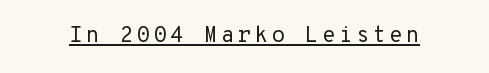
Q: Is the text bold? A: No.
Q: Is the text italic (slanted)? A: No, it is upright.
Q: Is the text underlined? A: Yes.
